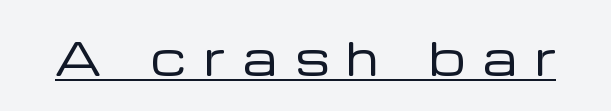
{"serif": "no", "italic": "no", "bold": "no", "weight": "regular", "width": "normal", "stroke_contrast": "low", "x_height": "medium", "monospaced": "no", "underline": "yes", "letter_spacing": "wide", "letter_spacing_em": 0.41, "glyph_px": 45}
